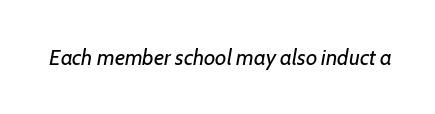
The image shows 22 px text type, italic (leaning right); set normal letter spacing, not underlined.
